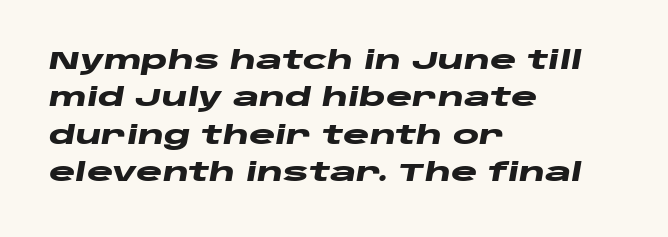
{"italic": "yes", "lean": "right", "slant_degrees": 10, "bold": "yes", "underline": "no", "align": "left", "line_spacing": "normal", "line_spacing_ratio": 1.5, "letter_spacing": "normal", "letter_spacing_em": 0.0, "glyph_px": 25}
